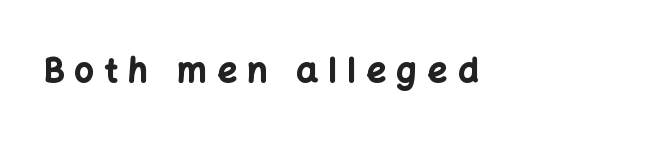
{"serif": "no", "italic": "no", "bold": "yes", "weight": "bold", "width": "normal", "stroke_contrast": "low", "x_height": "medium", "monospaced": "no", "underline": "no", "letter_spacing": "wide", "letter_spacing_em": 0.31, "glyph_px": 34}
